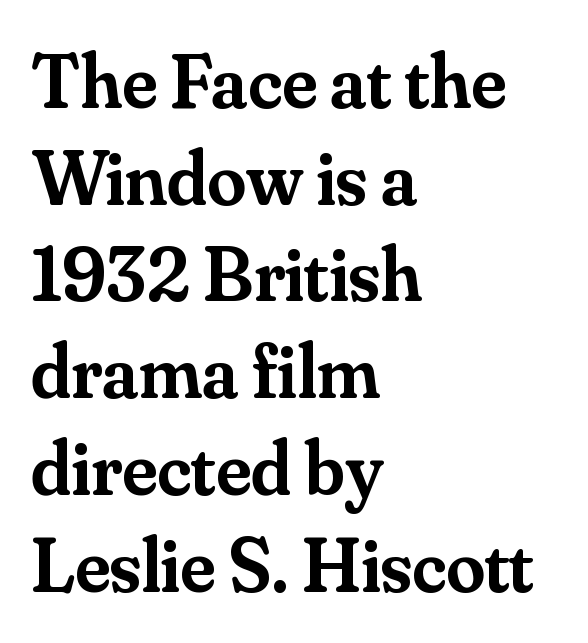
Unlike a clean sans, this face finishes its strokes with serifs. Which margin do the lines hug? The left one — the right edge is uneven. Only glyphs here, with clear space below each row. This is the in-between weight designers call semibold or demi. The passage shown is typed in a proportional face where columns would drift. The type is set solid horizontally, with unmodified tracking.
